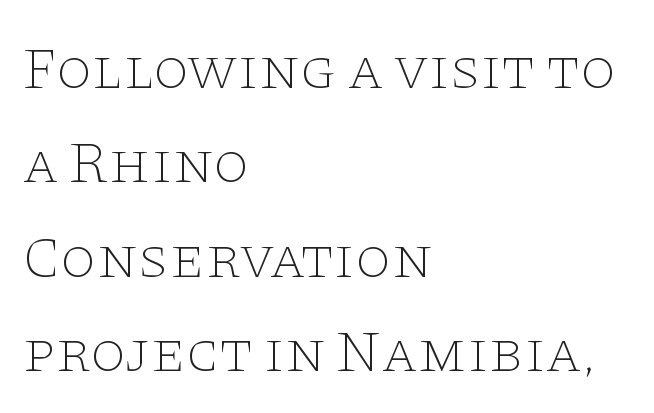
Honestly, the letter spacing is just normal — you wouldn't notice it. The paragraph has a hard left edge and a soft right edge. The line-height multiplier appears to be the usual default. Typographically, this falls in the serif category. Posture: vertical. The strokes are not fattened; the text isn't bold.
